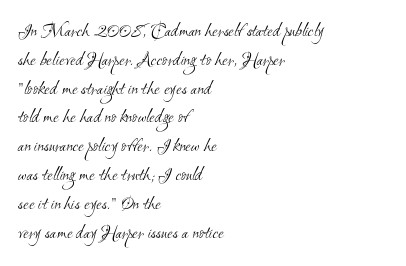
Notice how the passage keeps a crisp vertical edge on the left only. The rendering uses a moderate line-height, typical for paragraphs. This rendering features lettering with no underline. Tracking value appears to be zero — textbook default spacing. The cut favours lightness, reaching ordinary text weight at its darkest.
